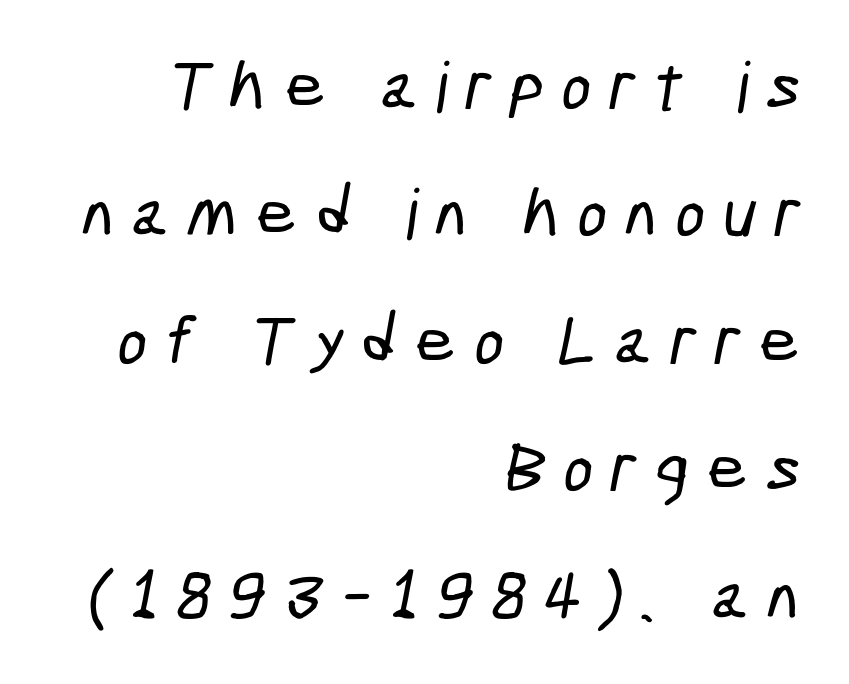
Looks like regular typesetting: each glyph gets only the width it needs. Line ends are locked; line starts wander. Note: no serifs on the glyphs. The strip under each line holds only bare page.
